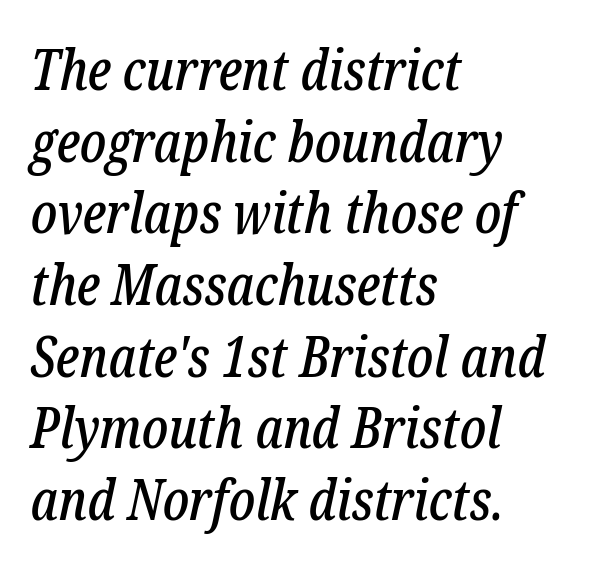
Successive baselines arrive at the customary interval. Lines of text with bare space underneath. If you drew a line through each stem, it would be angled. Nobody touched the tracking dial on this one.
